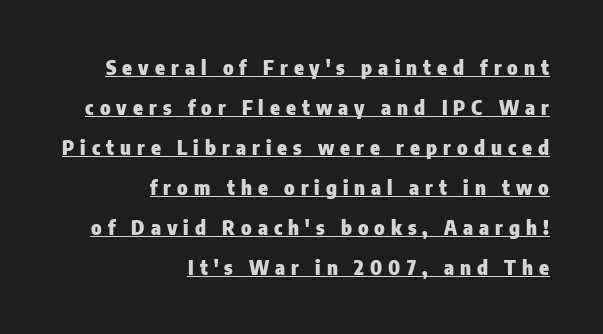
Summary of weight: heavy, a full bold. This is the regular roman posture of the typeface. The setting favours the right margin, as signatures and pull-quotes sometimes do. This is underlined copy, the kind a proofreader might mark for attention. Does the leading feel generous? Absolutely, it's lavish.
